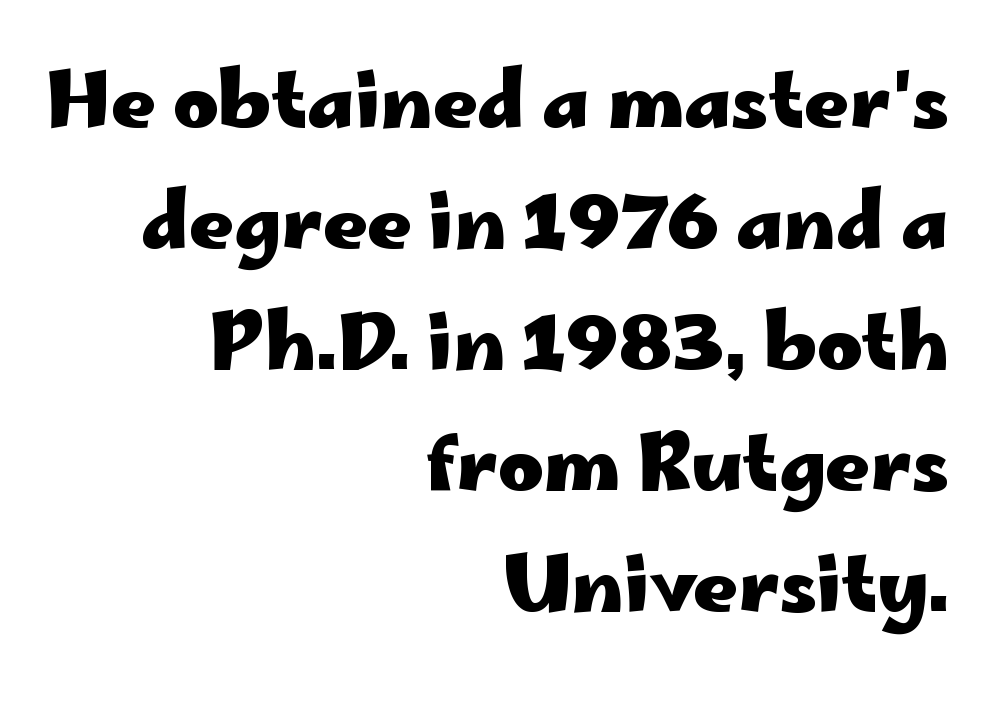
{"serif": "no", "italic": "no", "bold": "yes", "weight": "heavy", "width": "wide", "stroke_contrast": "low", "x_height": "small", "monospaced": "no", "underline": "no", "align": "right", "line_spacing": "normal", "line_spacing_ratio": 1.57, "letter_spacing": "normal", "letter_spacing_em": 0.0, "glyph_px": 77}
